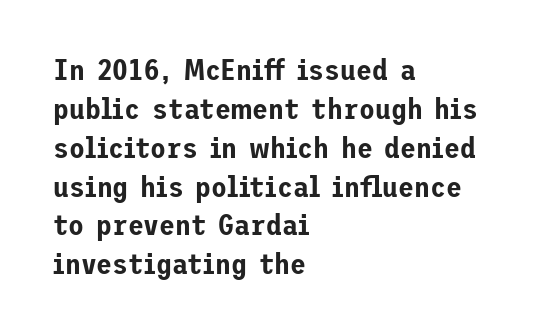
All the whitespace from short lines collects on the right. Nobody drew a line under any word here. Posture: upright roman. One glance says typical: line gaps are just what's usual.
